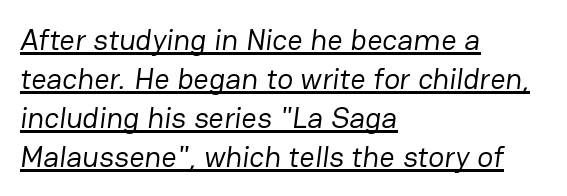
Q: Is the text bold? A: No.
Q: Is the typeface a serif or a sans-serif typeface? A: Sans-serif.
Q: Is the text underlined? A: Yes.
Q: How is the paragraph aligned? A: Left-aligned.
Q: Is the spacing between letters normal or unusually wide? A: Normal.
Q: Is the spacing between lines tight, normal or loose? A: Normal.
Q: Width (condensed, normal, or wide)? A: Normal.
Q: Stroke contrast? A: Low.
Q: x-height? A: Medium.
Q: Monospaced? A: No.
